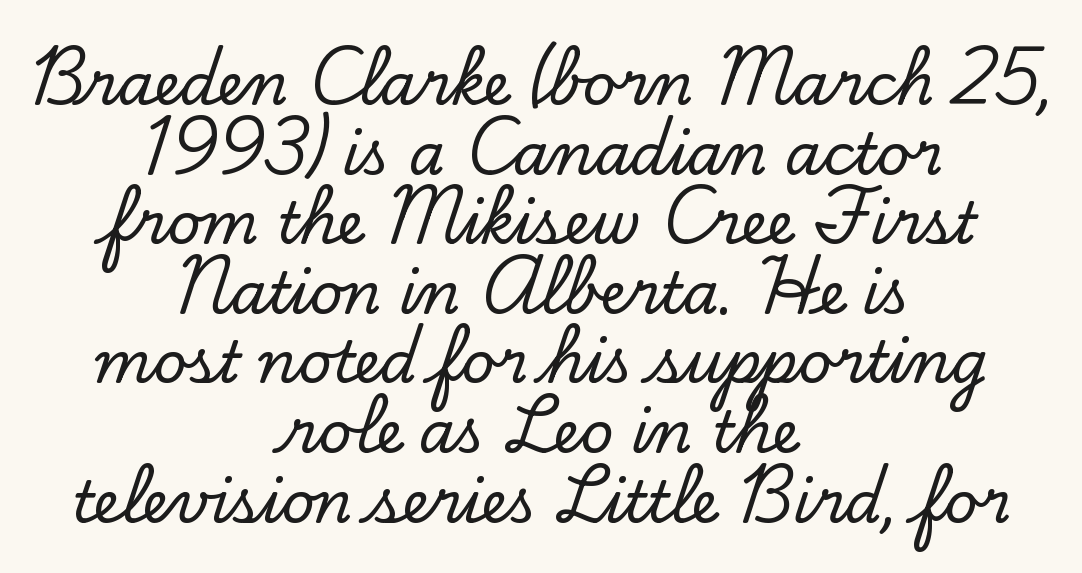
The image shows 58 px serif type; set centered, line spacing 1.2x, normal letter spacing, not underlined; low stroke contrast and a small x-height.
